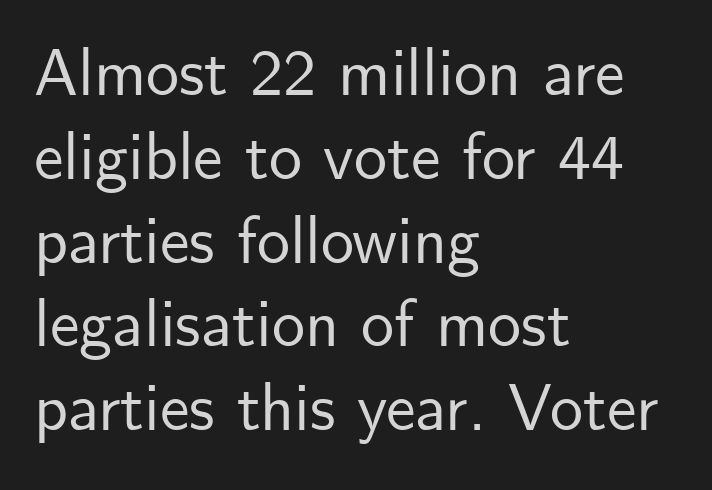
{"serif": "no", "italic": "no", "width": "normal", "stroke_contrast": "low", "x_height": "small", "monospaced": "no", "underline": "no", "align": "left", "line_spacing": "normal", "line_spacing_ratio": 1.27, "letter_spacing": "normal", "letter_spacing_em": 0.0, "glyph_px": 66}
